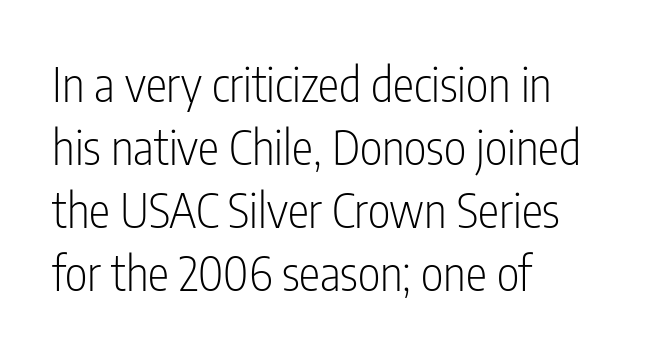
The face used here is proportionally spaced, like ordinary book or web type. Where is the straight margin? On the left. Nobody drew a line under any word here. I'd call this a sans setting — the letters go barefoot.
